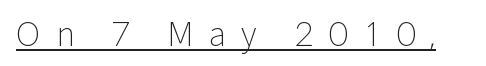
Serif or sans? Sans — the stroke terminals are bare. Nothing heavy about these letters — not bold at all. Students, note that the glyphs here are deliberately spaced far apart. Style check: upright. A typographer would call this underscored text. Varying glyph widths throughout — classic text-font behaviour.
